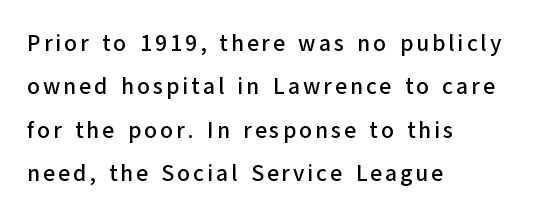
Every stem runs plumb, perpendicular to the baseline. Plain, unruled lines of type. This rendering uses left alignment, leaving the right contour irregular.
